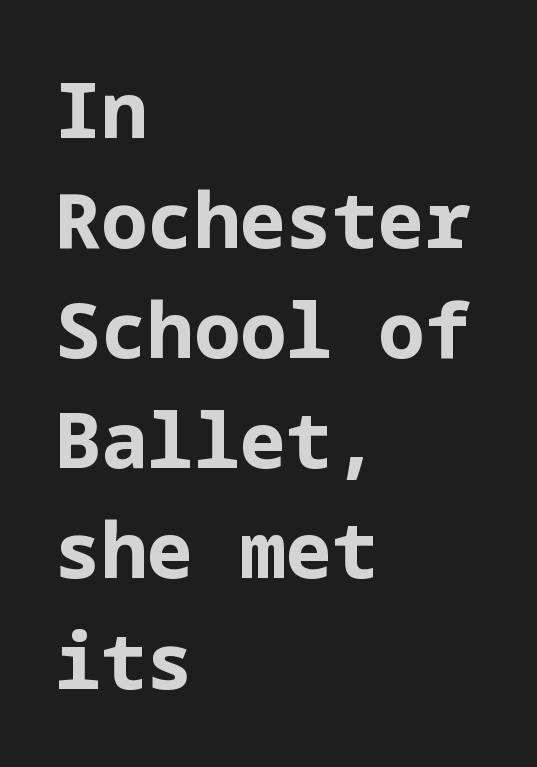
Is the type bold? Yes — the strokes are clearly thick and heavy. Every character sits straight up, as roman type does. Only glyphs here, with clear space below each row. Serif or sans? Sans — the stroke terminals are bare. Observe the ordinary spacing: letters are neighbours, not strangers. This block has exactly the height ordinary leading produces.
